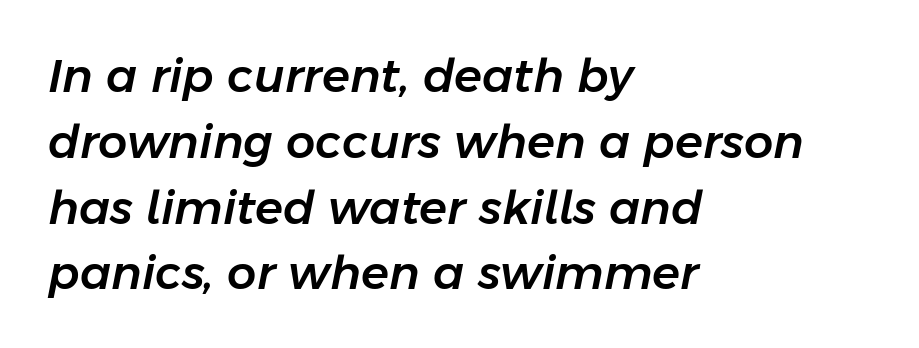
Does the leading feel generous? No, just average. The letterforms sit shoulder to shoulder at normal distance. Would a proofreader flag this as italicized? Yes. The space beneath each line is pristine and unruled. The letters advance in unequal steps, a hallmark of proportional type. Line starts are locked; line ends wander.
